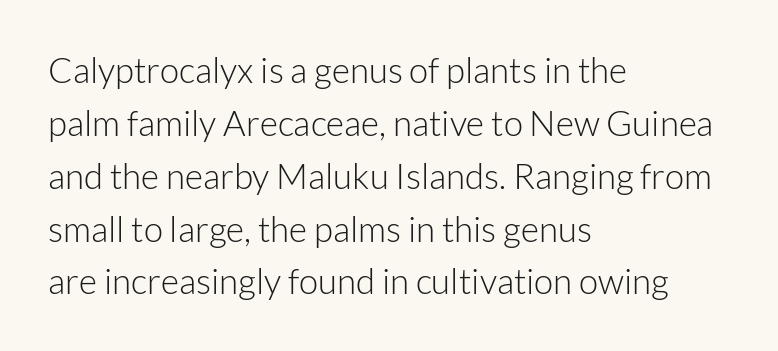
Italic: no, the glyphs are upright roman. Weight: in the light-to-regular range. Beneath every word, the page is bare. Default kerning and tracking; the words read as compact shapes. Compared with a centered layout, this one pins lines to the left instead.
